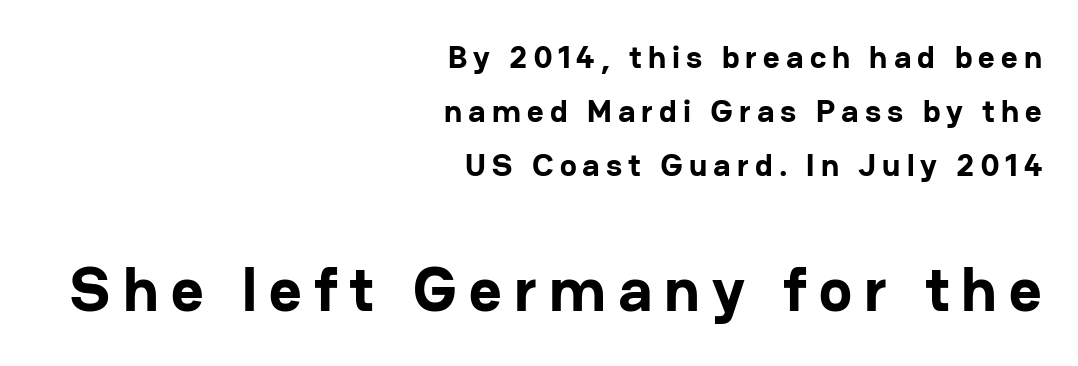
{"serif": "no", "italic": "no", "bold": "yes", "weight": "bold", "width": "normal", "stroke_contrast": "low", "x_height": "medium", "monospaced": "no", "underline": "no", "align": "right", "line_spacing": "normal", "line_spacing_ratio": 1.68, "larger_block": "second", "size_ratio": 1.97, "glyph_px": 63}
